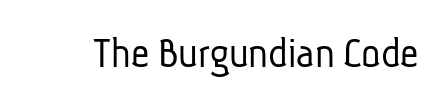
Nothing heavy about these letters — not bold at all. Nothing sits at the stroke ends, so this counts as sans-serif. A typesetter would call this proportional, since set widths differ per character. Tracking here is standard; glyphs follow each other at the usual distance. Has an underline been added? It has not.
